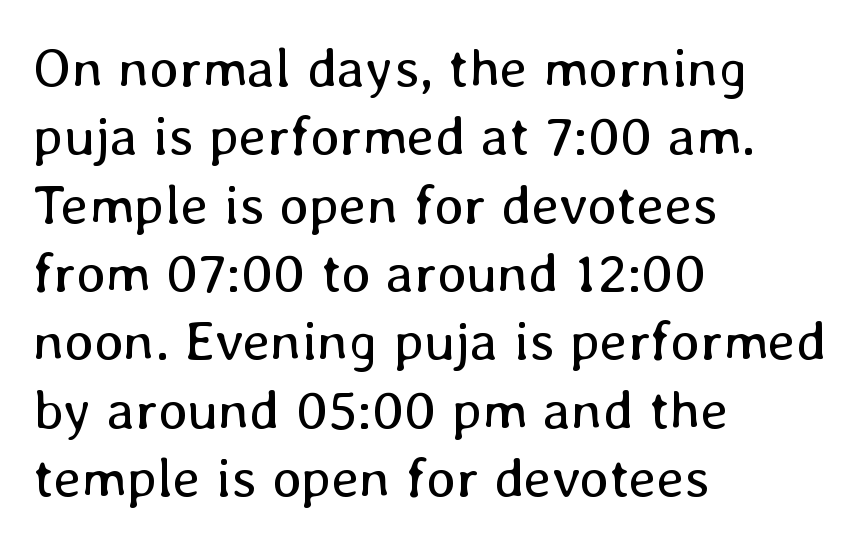
This is the regular roman posture of the typeface. Bare-footed words on every line. The font is comparable to plain body text, perhaps lighter. This rendering leaves character spacing at its baseline value. Horizontally, the lines are justified to the leading edge only. Think of a printed novel: that variable character pitch is what you see here.
